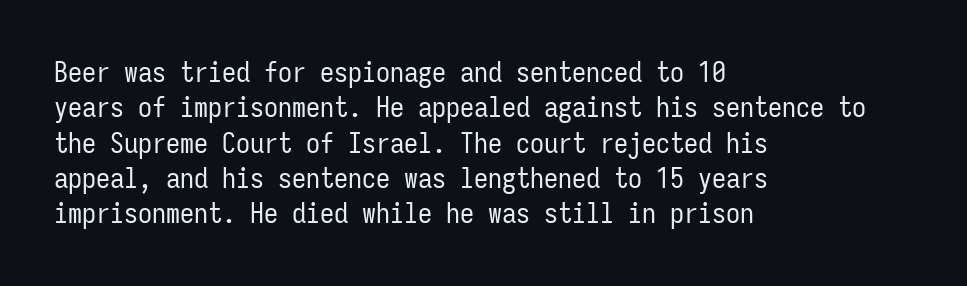
The setting favours the left margin, as ordinary paragraphs usually do. One glance says typical: line gaps are just what's usual. Looks like terminal output: every glyph gets an equal slot. Unmarked baselines from the first word to the last. Think standard paragraph weight, or any step lighter than that.
